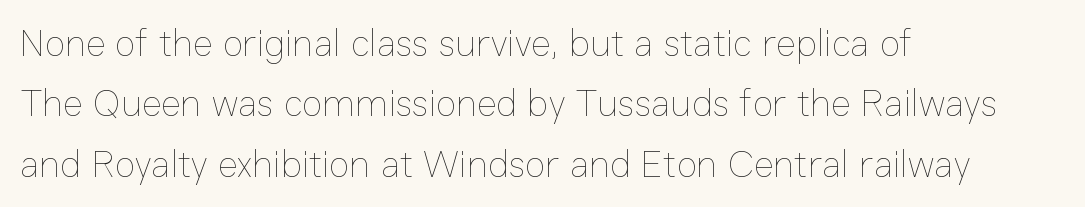
A light-to-regular cut is what we see here. Notice how descenders clear the ascenders below comfortably — that's standard leading. A typesetter would call this zero additional tracking. The lines are quadded left. Plain, unruled lines of type. The face used here is proportionally spaced, like ordinary book or web type.
